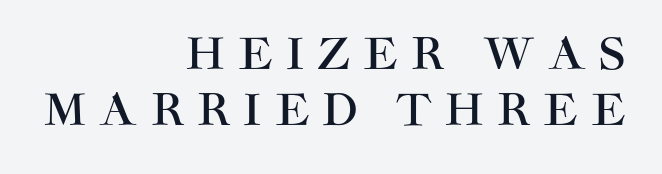
The image shows 43 px sans-serif type, upright; set right-aligned, normal line spacing (1.3x), unusually wide letter spacing (+0.31 em), not underlined; high stroke contrast and a large x-height.
